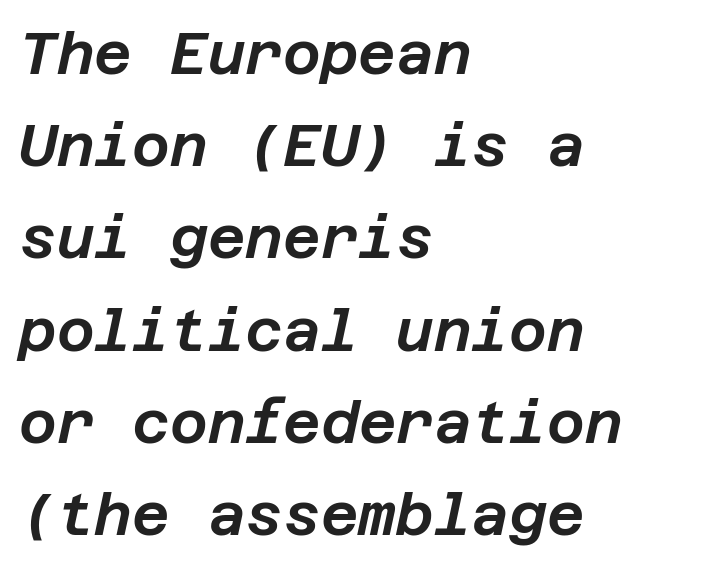
The image shows 58 px text type, italic (leaning right); set left-aligned, normal line spacing (1.59x), normal letter spacing, not underlined; low stroke contrast and a large x-height.
